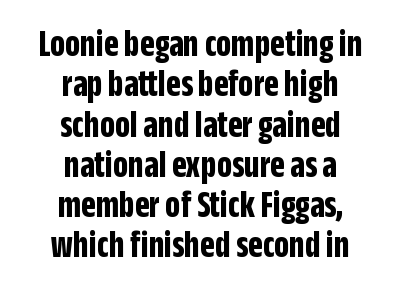
Q: Is the text bold? A: Yes.
Q: Is the text italic (slanted)? A: No, it is upright.
Q: Is the typeface a serif or a sans-serif typeface? A: Sans-serif.
Q: Is the text underlined? A: No.
Q: How is the paragraph aligned? A: Centered.
Q: Is the spacing between letters normal or unusually wide? A: Normal.
Q: Is the spacing between lines tight, normal or loose? A: Tight.
Q: Width (condensed, normal, or wide)? A: Condensed.
Q: Stroke contrast? A: Low.
Q: x-height? A: Large.
Q: Monospaced? A: No.
